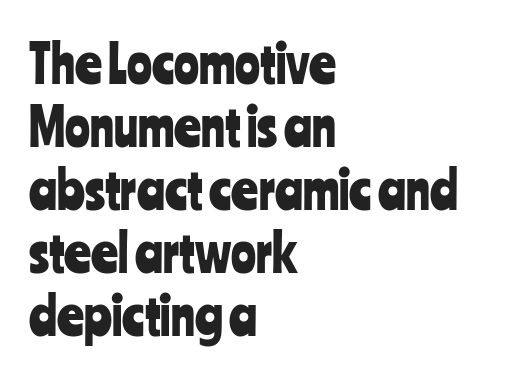
{"serif": "no", "italic": "no", "width": "condensed", "stroke_contrast": "low", "x_height": "medium", "monospaced": "no", "underline": "no", "align": "left", "line_spacing_ratio": 1.21, "letter_spacing": "normal", "letter_spacing_em": 0.0, "glyph_px": 52}
